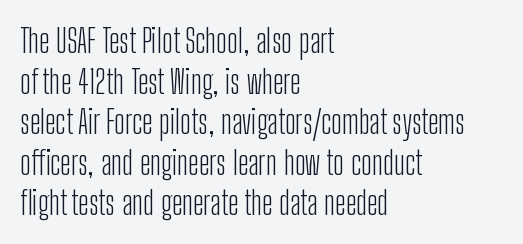
Q: Is the text bold? A: No.
Q: Is the text italic (slanted)? A: No, it is upright.
Q: Is the typeface a serif or a sans-serif typeface? A: Sans-serif.
Q: Is the text underlined? A: No.
Q: How is the paragraph aligned? A: Left-aligned.
Q: Is the spacing between letters normal or unusually wide? A: Normal.
Q: Width (condensed, normal, or wide)? A: Condensed.
Q: Stroke contrast? A: Low.
Q: x-height? A: Medium.
Q: Monospaced? A: No.
